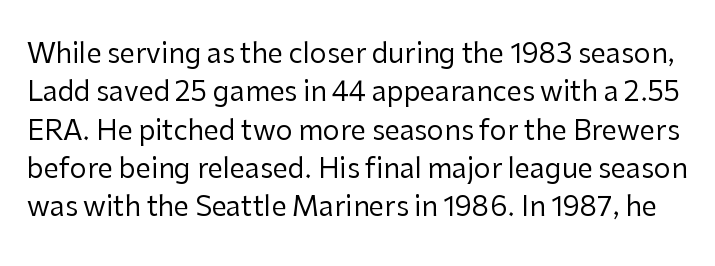
Q: Is the text bold? A: No.
Q: Is the text italic (slanted)? A: No, it is upright.
Q: Is the text underlined? A: No.
Q: Is the spacing between letters normal or unusually wide? A: Normal.
Q: Is the spacing between lines tight, normal or loose? A: Normal.
